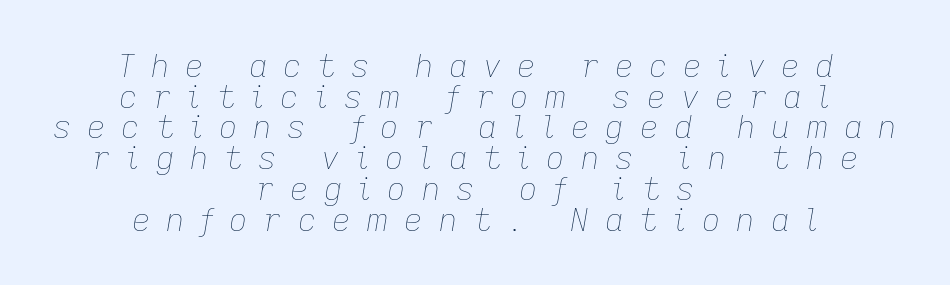
Q: Is the text bold? A: No.
Q: Is the text italic (slanted)? A: Yes, it leans right by about 9 degrees.
Q: Is the text underlined? A: No.
Q: How is the paragraph aligned? A: Centered.
Q: Is the spacing between letters normal or unusually wide? A: Unusually wide.
Q: Is the spacing between lines tight, normal or loose? A: Tight.
Q: Width (condensed, normal, or wide)? A: Normal.
Q: Stroke contrast? A: Low.
Q: x-height? A: Medium.
Q: Monospaced? A: No.
